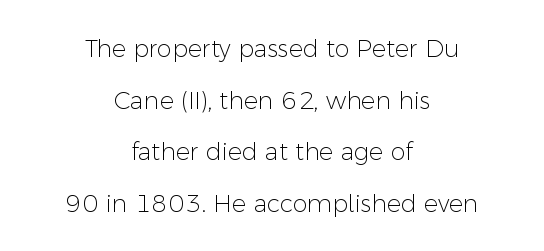
The image shows 24 px text type, upright; set centered, loose line spacing (2.15x), normal letter spacing, not underlined.
